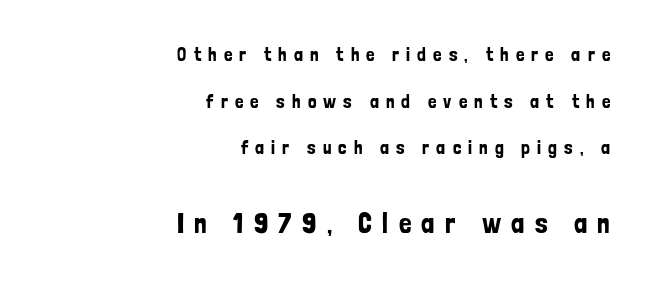
The image shows 28 px condensed sans-serif type, upright; set right-aligned, loose line spacing (2.46x), unusually wide letter spacing (+0.37 em), not underlined; the second (bottom) block is 1.47x larger; low stroke contrast and a medium x-height.
